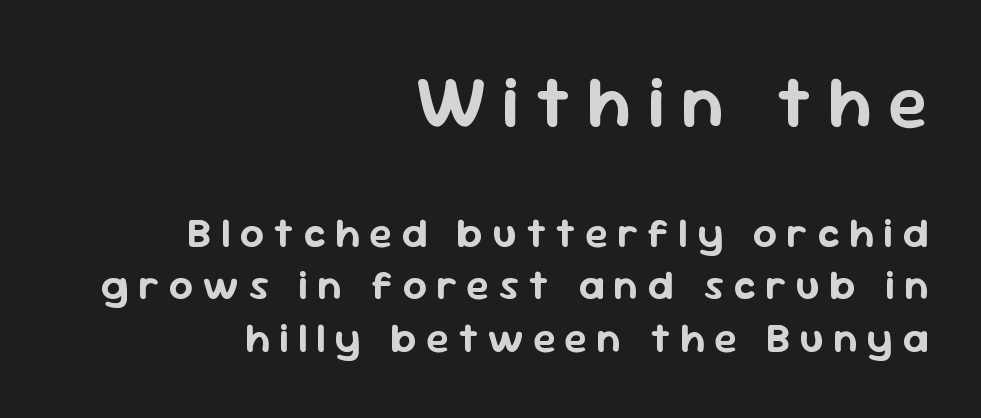
{"serif": "no", "italic": "no", "width": "normal", "stroke_contrast": "low", "x_height": "medium", "monospaced": "no", "underline": "no", "align": "right", "line_spacing": "normal", "line_spacing_ratio": 1.25, "letter_spacing": "wide", "letter_spacing_em": 0.22, "larger_block": "first", "size_ratio": 1.76, "glyph_px": 74}
